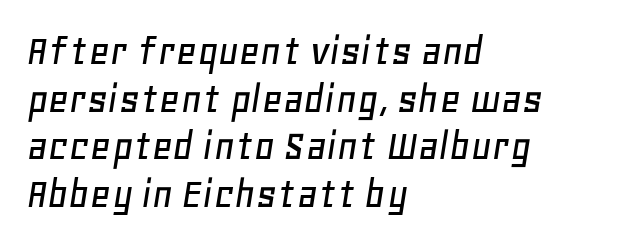
The image shows 45 px text type, italic (leaning right); set left-aligned, tight line spacing (1.06x), normal letter spacing, not underlined; low stroke contrast and a large x-height.
